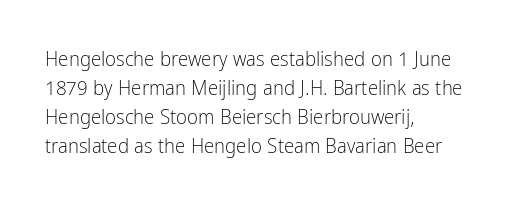
The image shows 21 px text type, upright; set left-aligned, normal line spacing (1.38x), normal letter spacing, not underlined.
